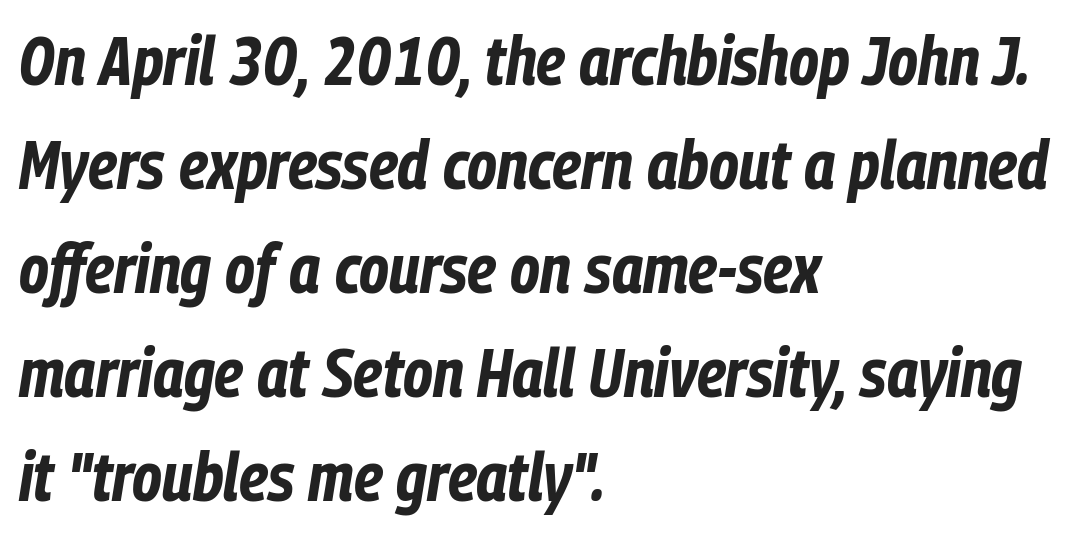
{"italic": "yes", "lean": "right", "slant_degrees": 9, "bold": "yes", "weight": "bold", "width": "condensed", "stroke_contrast": "low", "x_height": "medium", "monospaced": "no", "underline": "no", "align": "left", "line_spacing": "normal", "line_spacing_ratio": 1.53, "letter_spacing": "normal", "letter_spacing_em": 0.0, "glyph_px": 68}
